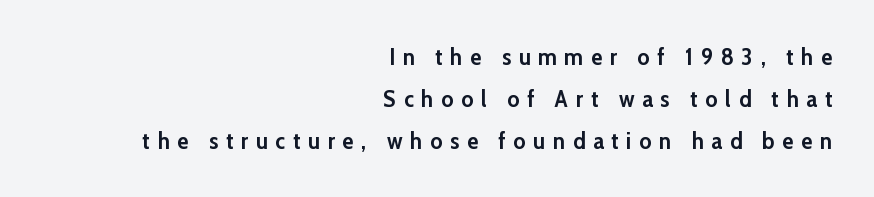
{"italic": "no", "bold": "yes", "underline": "no", "align": "right", "line_spacing_ratio": 1.82, "letter_spacing": "wide", "letter_spacing_em": 0.34, "glyph_px": 23}
